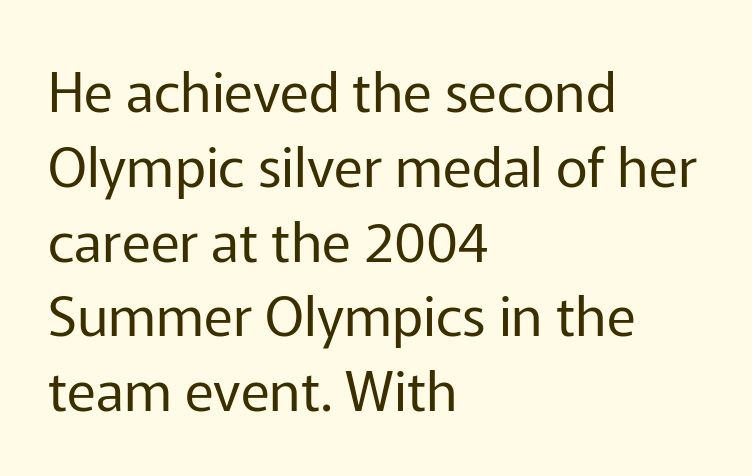
Q: Is the text bold? A: No.
Q: Is the text italic (slanted)? A: No, it is upright.
Q: Is the typeface a serif or a sans-serif typeface? A: Sans-serif.
Q: Is the text underlined? A: No.
Q: How is the paragraph aligned? A: Left-aligned.
Q: Is the spacing between letters normal or unusually wide? A: Normal.
Q: Is the spacing between lines tight, normal or loose? A: Normal.
Q: Width (condensed, normal, or wide)? A: Normal.
Q: Stroke contrast? A: Low.
Q: x-height? A: Medium.
Q: Monospaced? A: No.
